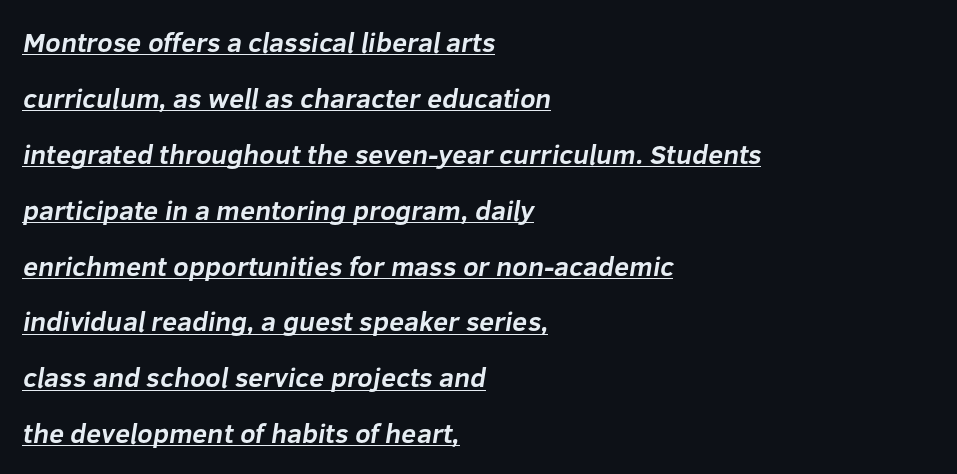
This block would shrink considerably if given ordinary leading; it's expanded now. In terms of letterspacing, this is plain default setting. How heavy is the stroke? Heavy — this is a bold. The string is rendered with underlining switched on.
